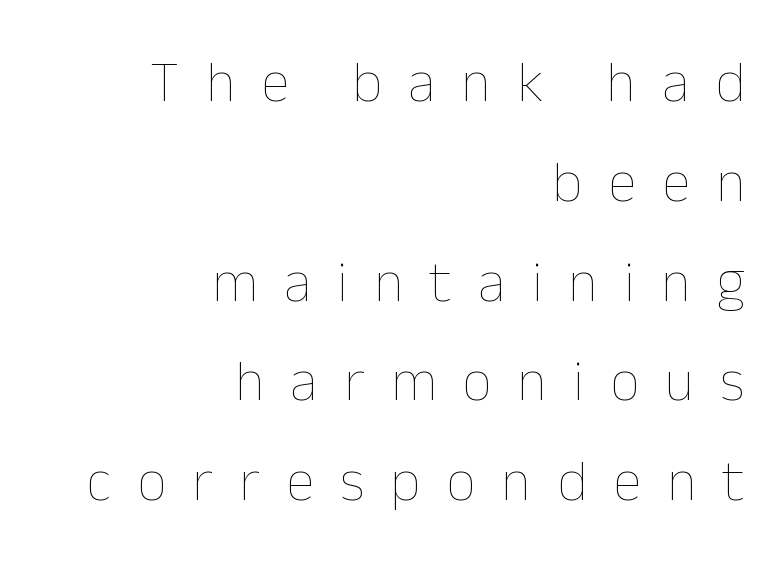
Q: Is the text bold? A: No.
Q: Is the text italic (slanted)? A: No, it is upright.
Q: Is the text underlined? A: No.
Q: How is the paragraph aligned? A: Right-aligned.
Q: Is the spacing between letters normal or unusually wide? A: Unusually wide.
Q: Width (condensed, normal, or wide)? A: Normal.
Q: Stroke contrast? A: Low.
Q: x-height? A: Medium.
Q: Monospaced? A: No.
